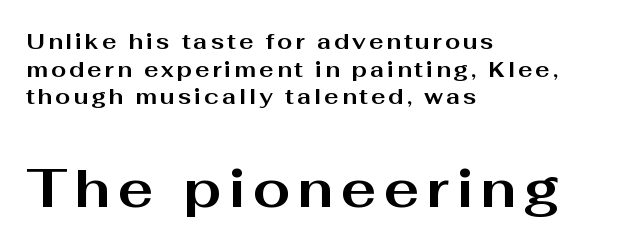
{"serif": "no", "italic": "no", "bold": "yes", "weight": "bold", "width": "wide", "stroke_contrast": "medium", "x_height": "medium", "monospaced": "no", "underline": "no", "align": "left", "line_spacing": "normal", "line_spacing_ratio": 1.26, "larger_block": "second", "size_ratio": 2.45, "glyph_px": 54}
